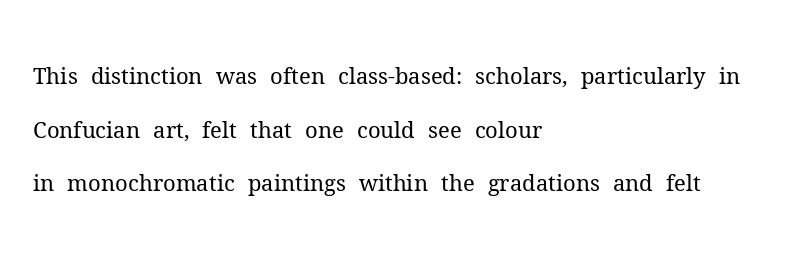
The specimen reads as upright at a glance. Default kerning and tracking; the words read as compact shapes. A bare baseline throughout the passage. Where is the straight margin? On the left. Summary of vertical rhythm: relaxed, with wide interline spacing.
